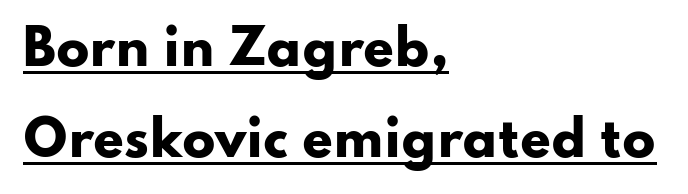
The image shows 49 px heavy, wide sans-serif type, upright; set left-aligned, line spacing 1.86x, normal letter spacing, underlined; low stroke contrast and a small x-height.
